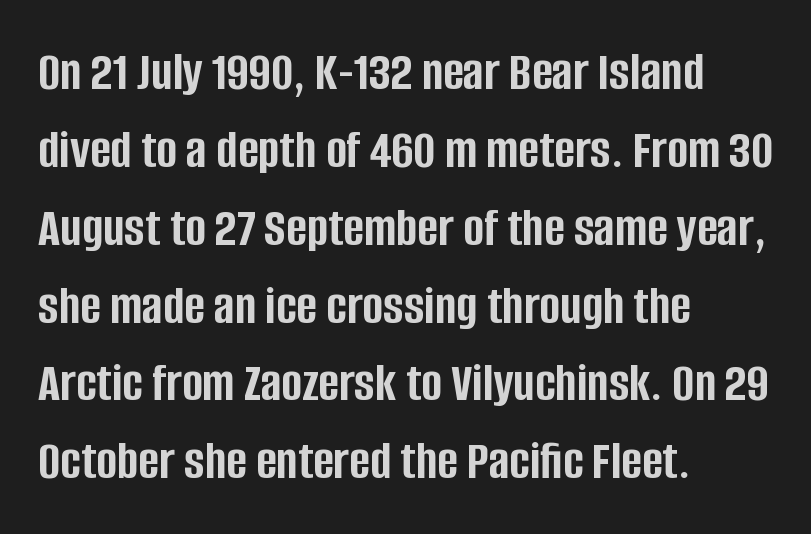
{"serif": "no", "italic": "no", "bold": "yes", "weight": "semibold", "width": "condensed", "stroke_contrast": "low", "x_height": "large", "monospaced": "no", "underline": "no", "align": "left", "line_spacing": "normal", "line_spacing_ratio": 1.39, "letter_spacing": "normal", "letter_spacing_em": 0.0, "glyph_px": 56}
